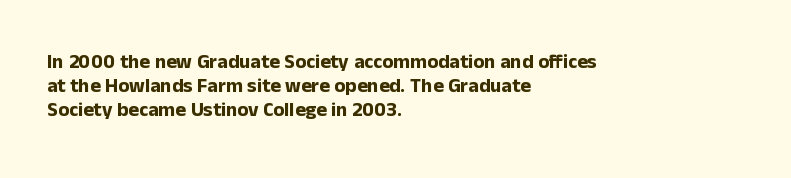
Descenders hang freely into open space. The paragraph has a hard left edge and a soft right edge. It's the straight-up-and-down kind of type. Observe the ordinary spacing: letters are neighbours, not strangers. Weight check: bold — yes, fully.
